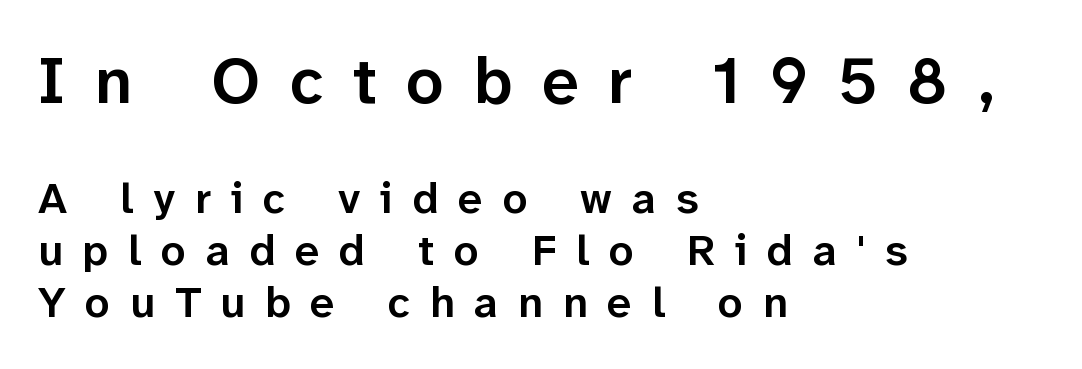
Q: Is the text bold? A: Semi-bold.
Q: Is the text italic (slanted)? A: No, it is upright.
Q: Is the typeface a serif or a sans-serif typeface? A: Sans-serif.
Q: Is the text underlined? A: No.
Q: How is the paragraph aligned? A: Left-aligned.
Q: Is the spacing between letters normal or unusually wide? A: Unusually wide.
Q: Which block of text is set in a larger size, the first (top) or the second (bottom)? A: The first (top) one.
Q: Width (condensed, normal, or wide)? A: Normal.
Q: Stroke contrast? A: Low.
Q: x-height? A: Medium.
Q: Monospaced? A: No.
